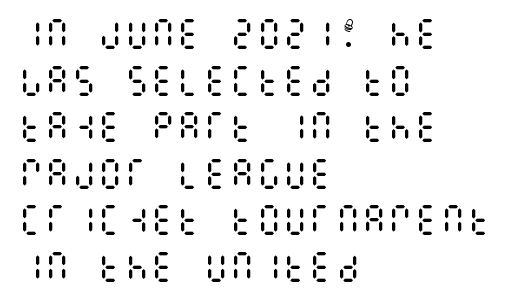
Notice how the passage keeps a crisp vertical edge on the left only. The rendering keeps characters at their native spacing. Every stem runs plumb, perpendicular to the baseline. Heaviness? Minimal to ordinary, like unemphasized prose. Leading matches the norm, producing a regular column. Plain, unruled lines of type.
